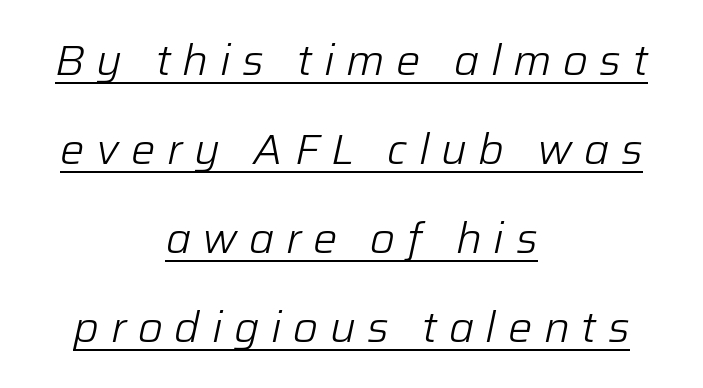
The image shows 43 px light type, italic (leaning right); set centered, loose line spacing (2.07x), unusually wide letter spacing (+0.27 em), underlined; low stroke contrast and a medium x-height.
